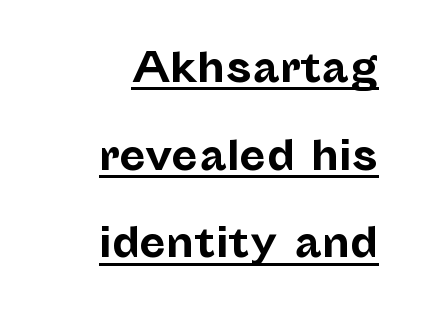
{"serif": "no", "italic": "no", "bold": "yes", "weight": "bold", "width": "normal", "stroke_contrast": "low", "x_height": "medium", "monospaced": "no", "underline": "yes", "align": "right", "line_spacing": "loose", "line_spacing_ratio": 2.25, "letter_spacing": "normal", "letter_spacing_em": 0.0, "glyph_px": 39}
